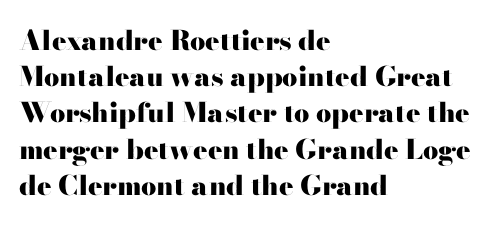
The image shows 27 px bold type, upright; set left-aligned, normal line spacing (1.34x), normal letter spacing, not underlined.
